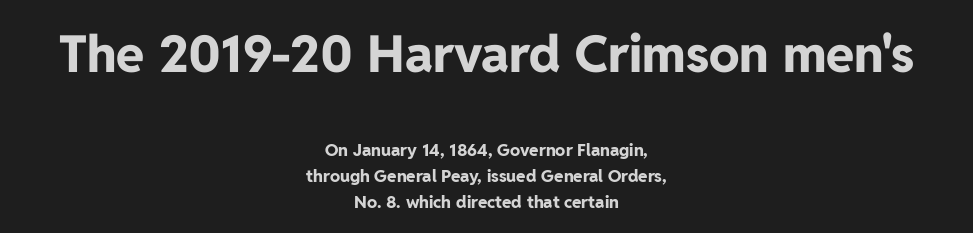
The image shows 51 px bold sans-serif type, upright; set centered, normal line spacing (1.52x), normal letter spacing, not underlined; the first (top) block is 3.0x larger; low stroke contrast and a medium x-height.
